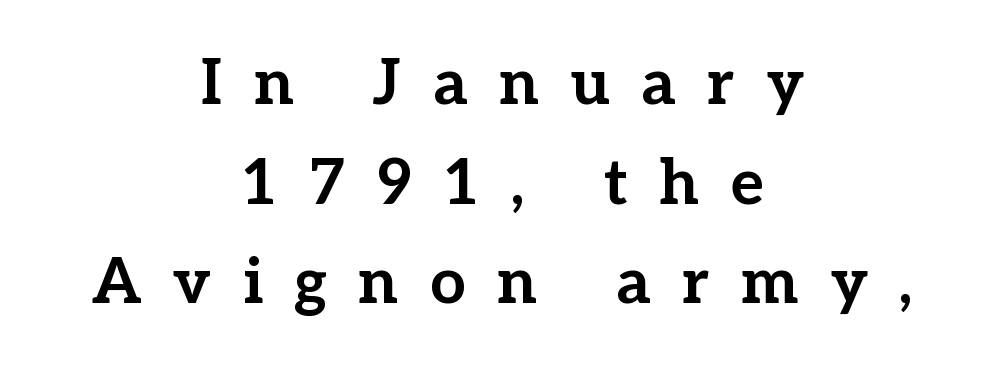
{"serif": "yes", "italic": "no", "bold": "yes", "weight": "bold", "width": "normal", "stroke_contrast": "low", "x_height": "medium", "monospaced": "no", "underline": "no", "align": "center", "line_spacing": "normal", "line_spacing_ratio": 1.58, "letter_spacing": "wide", "letter_spacing_em": 0.5, "glyph_px": 63}
